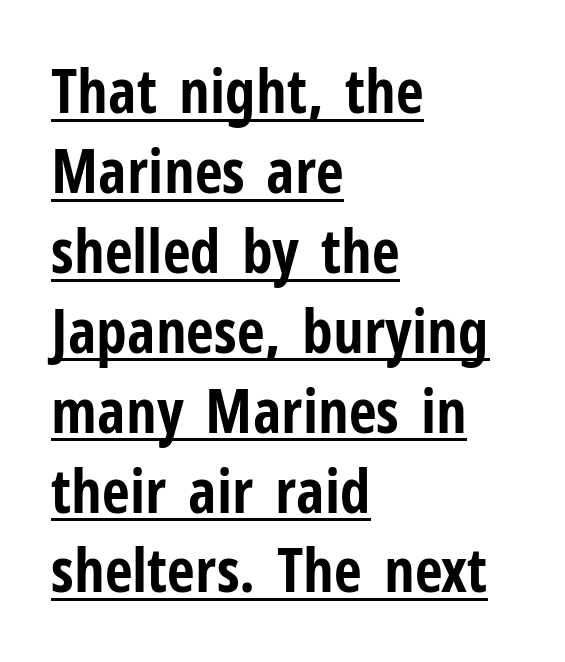
{"serif": "no", "italic": "no", "bold": "yes", "weight": "bold", "width": "condensed", "stroke_contrast": "low", "x_height": "medium", "monospaced": "no", "underline": "yes", "align": "left", "line_spacing": "normal", "line_spacing_ratio": 1.31, "letter_spacing": "normal", "letter_spacing_em": 0.0, "glyph_px": 61}
